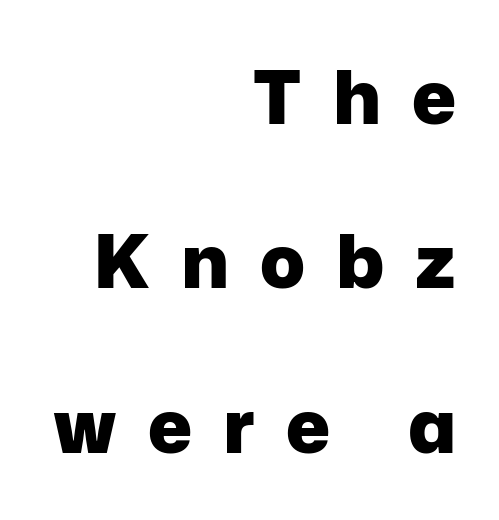
Q: Is the text bold? A: Yes.
Q: Is the text italic (slanted)? A: No, it is upright.
Q: Is the typeface a serif or a sans-serif typeface? A: Sans-serif.
Q: Is the text underlined? A: No.
Q: How is the paragraph aligned? A: Right-aligned.
Q: Is the spacing between letters normal or unusually wide? A: Unusually wide.
Q: Is the spacing between lines tight, normal or loose? A: Loose.
Q: Width (condensed, normal, or wide)? A: Normal.
Q: Stroke contrast? A: Low.
Q: x-height? A: Medium.
Q: Monospaced? A: No.
